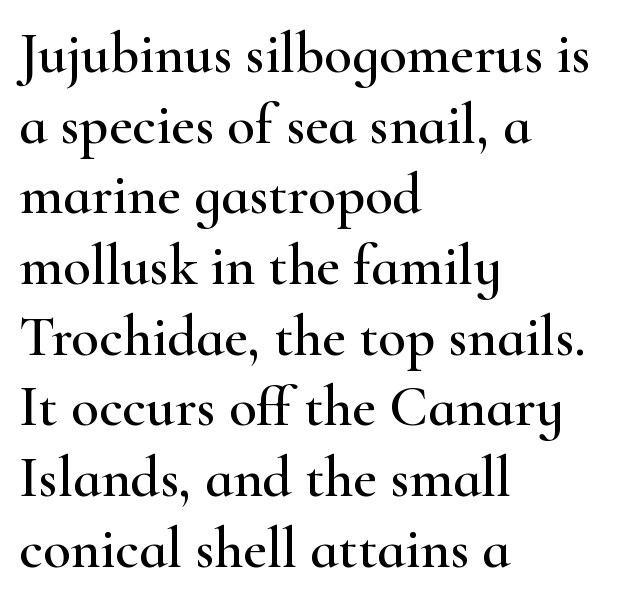
Anything drawn beneath the words? Only blank space. Look at the tracking — it's just the regular setting, nothing added. The type family on display is of the serif kind. Alignment: flush left.
